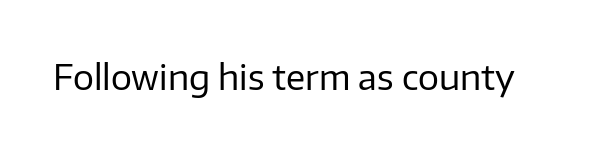
{"serif": "no", "italic": "no", "bold": "no", "weight": "regular", "width": "normal", "stroke_contrast": "low", "x_height": "medium", "monospaced": "no", "underline": "no", "letter_spacing": "normal", "letter_spacing_em": 0.0, "glyph_px": 35}
